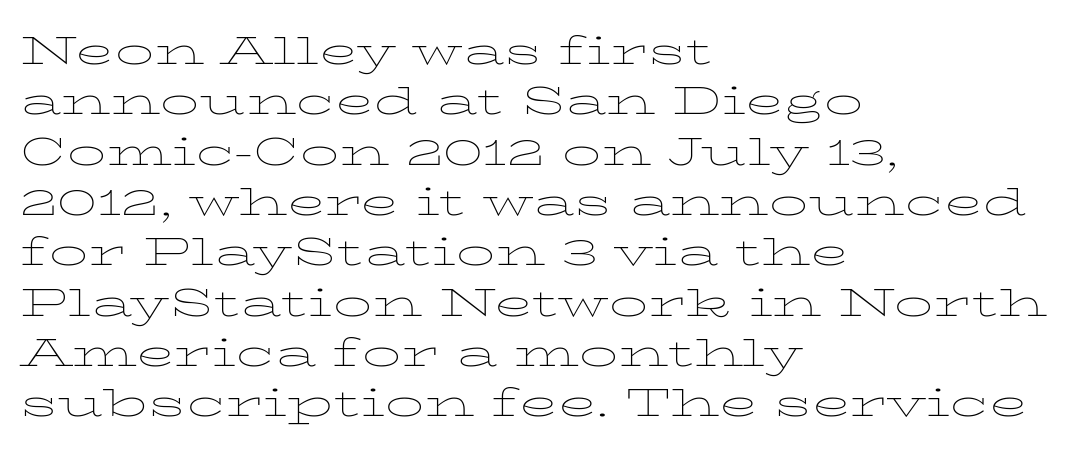
{"serif": "yes", "italic": "no", "bold": "no", "weight": "thin", "width": "wide", "stroke_contrast": "low", "x_height": "medium", "monospaced": "no", "underline": "no", "align": "left", "line_spacing": "normal", "line_spacing_ratio": 1.29, "letter_spacing": "normal", "letter_spacing_em": 0.0, "glyph_px": 39}
